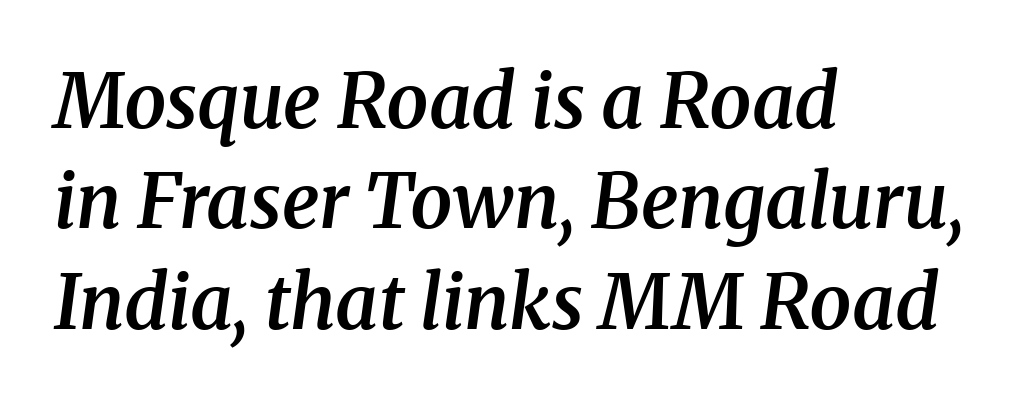
The glyphs in this specimen are seriffed. How would I describe the line gaps? Plain and ordinary. The letters advance in unequal steps, a hallmark of proportional type. These lines carry some extra weight — a demibold, not a full bold. Standard letterfit; no display-style spreading of the glyphs. The typesetter chose a ragged-right arrangement here.
